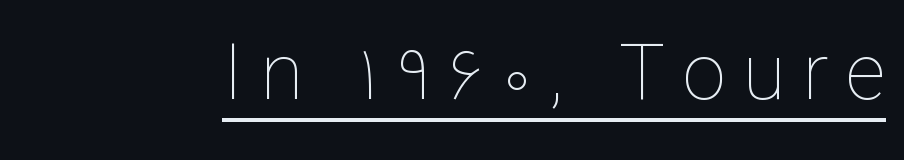
Q: Is the text bold? A: No.
Q: Is the text italic (slanted)? A: No, it is upright.
Q: Is the text underlined? A: Yes.
Q: Is the spacing between letters normal or unusually wide? A: Unusually wide.
Q: Width (condensed, normal, or wide)? A: Normal.
Q: Stroke contrast? A: Low.
Q: x-height? A: Medium.
Q: Monospaced? A: No.
